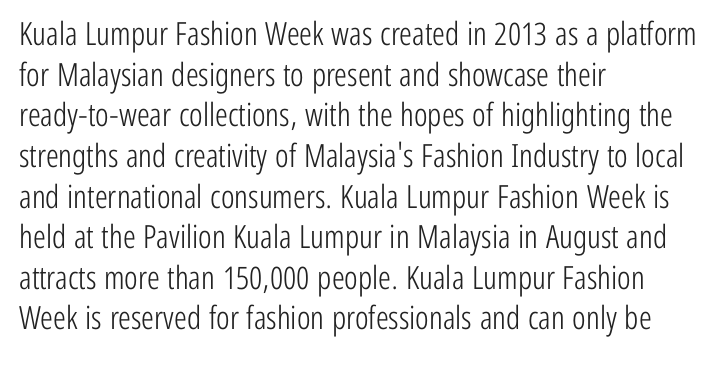
Q: Is the text bold? A: No.
Q: Is the text italic (slanted)? A: No, it is upright.
Q: Is the typeface a serif or a sans-serif typeface? A: Sans-serif.
Q: Is the text underlined? A: No.
Q: How is the paragraph aligned? A: Left-aligned.
Q: Is the spacing between letters normal or unusually wide? A: Normal.
Q: Is the spacing between lines tight, normal or loose? A: Normal.
Q: Width (condensed, normal, or wide)? A: Condensed.
Q: Stroke contrast? A: Low.
Q: x-height? A: Medium.
Q: Monospaced? A: No.
